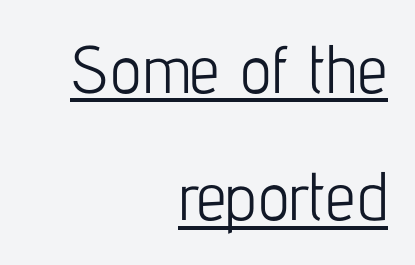
The image shows 67 px light, condensed sans-serif type, upright; set right-aligned, loose line spacing (1.9x), normal letter spacing, underlined; low stroke contrast and a medium x-height.
